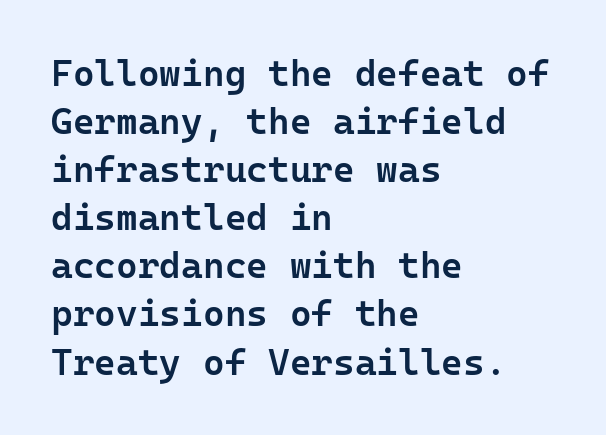
{"serif": "no", "italic": "no", "bold": "semi", "weight": "semibold", "width": "normal", "stroke_contrast": "low", "x_height": "medium", "monospaced": "yes", "underline": "no", "align": "left", "line_spacing": "normal", "line_spacing_ratio": 1.3, "letter_spacing": "normal", "letter_spacing_em": 0.0, "glyph_px": 37}
